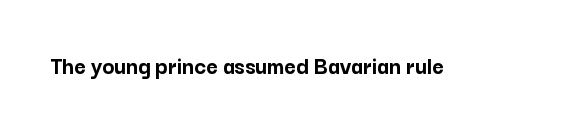
Q: Is the text bold? A: Yes.
Q: Is the text italic (slanted)? A: No, it is upright.
Q: Is the text underlined? A: No.
Q: Is the spacing between letters normal or unusually wide? A: Normal.
